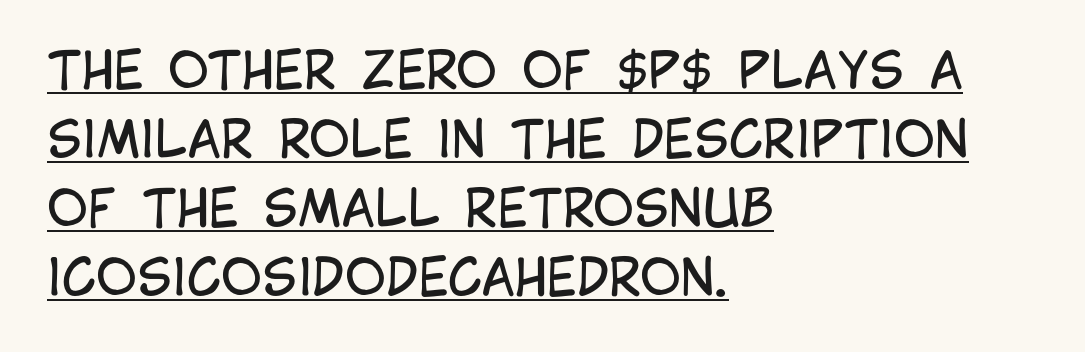
Q: Is the text bold? A: No.
Q: Is the text italic (slanted)? A: No, it is upright.
Q: Is the typeface a serif or a sans-serif typeface? A: Sans-serif.
Q: Is the text underlined? A: Yes.
Q: How is the paragraph aligned? A: Left-aligned.
Q: Is the spacing between letters normal or unusually wide? A: Normal.
Q: Is the spacing between lines tight, normal or loose? A: Normal.
Q: Width (condensed, normal, or wide)? A: Condensed.
Q: Stroke contrast? A: Low.
Q: x-height? A: Large.
Q: Monospaced? A: No.
